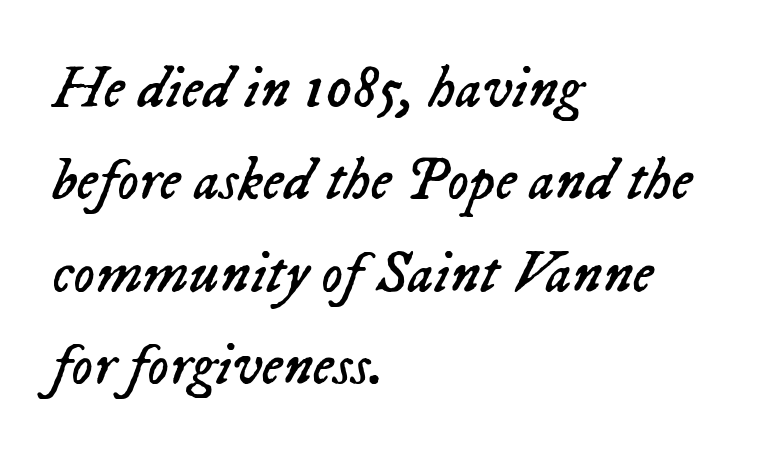
{"italic": "yes", "lean": "right", "slant_degrees": 23, "bold": "no", "weight": "regular", "width": "normal", "stroke_contrast": "low", "x_height": "medium", "monospaced": "no", "underline": "no", "align": "left", "line_spacing": "normal", "line_spacing_ratio": 1.54, "letter_spacing": "normal", "letter_spacing_em": 0.0, "glyph_px": 60}
